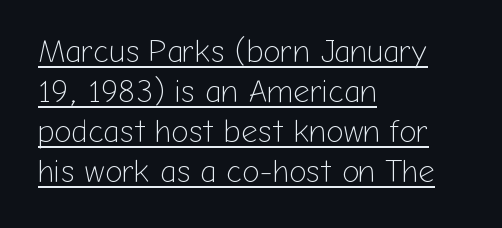
{"serif": "no", "italic": "no", "bold": "no", "weight": "light", "width": "normal", "stroke_contrast": "low", "x_height": "medium", "monospaced": "no", "underline": "yes", "align": "left", "line_spacing": "normal", "line_spacing_ratio": 1.25, "letter_spacing": "normal", "letter_spacing_em": 0.0, "glyph_px": 32}
